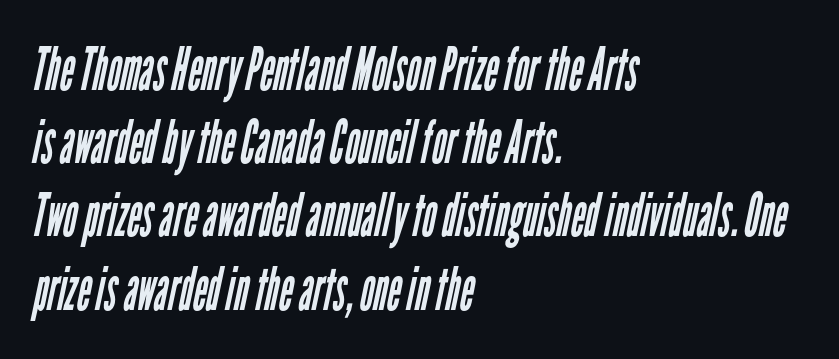
The weight would be labelled regular, book, light, or lighter still. The rendering anchors every line to the left-hand side. Caption: standard tracking, unaltered. Grotesque or geometric, the face here clearly has no serifs.
